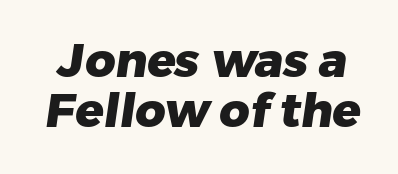
The image shows 47 px heavy sans-serif type; set tight line spacing (1.06x), normal letter spacing, not underlined; low stroke contrast and a medium x-height.
